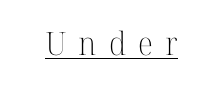
Ascenders rise straight up at ninety degrees. A typesetter would call this proportional, since set widths differ per character. Descenders here cross a horizontal rule under the line. A quiet, ordinary-to-light weight characterises the typeface. The type is letterspaced generously, with wide tracking.
